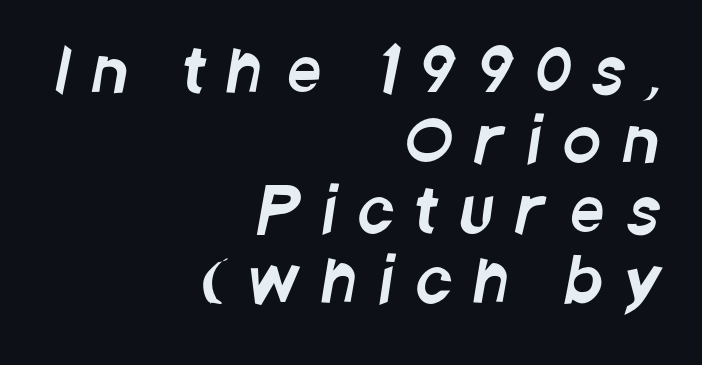
Classification — sans serif. Interline gaps are noticeably narrow in this sample. Check the space under the baseline: it is left empty. Students, note that the glyphs here are deliberately spaced far apart. Reading down the block, your eye finds every line finishing at a fixed right position.
